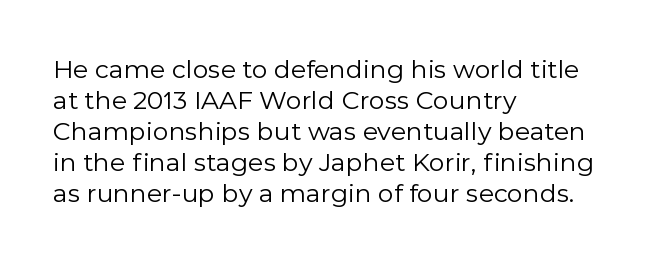
A light-to-regular cut is what we see here. Clear beneath every line of the passage. Vertical strokes here are truly vertical. The passage shown has conventional tracking throughout. Leftover space on each line is placed entirely after the last word.
